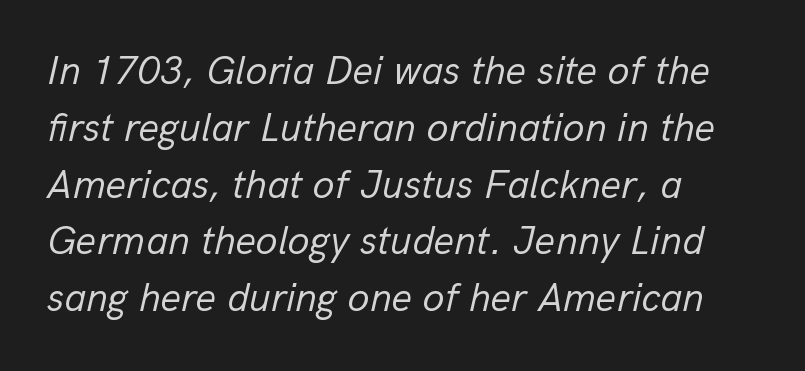
{"italic": "yes", "lean": "right", "slant_degrees": 13, "bold": "no", "weight": "regular", "width": "normal", "stroke_contrast": "low", "x_height": "medium", "monospaced": "no", "underline": "no", "align": "left", "line_spacing": "normal", "line_spacing_ratio": 1.42, "letter_spacing": "normal", "letter_spacing_em": 0.0, "glyph_px": 40}
